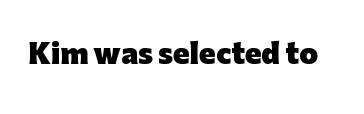
{"italic": "no", "bold": "yes", "underline": "no", "letter_spacing": "normal", "letter_spacing_em": 0.0, "glyph_px": 27}
